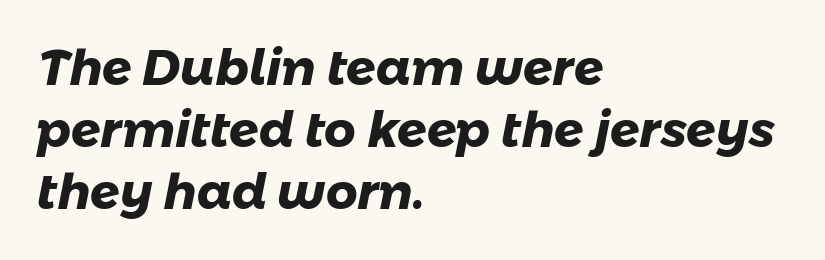
Casual observation: everything's shoved over to the left. Each new line begins a customary step beneath the previous one. Spacing verdict: proportional, widths tailored to each character. The type family on display is of the sans-serif kind.
